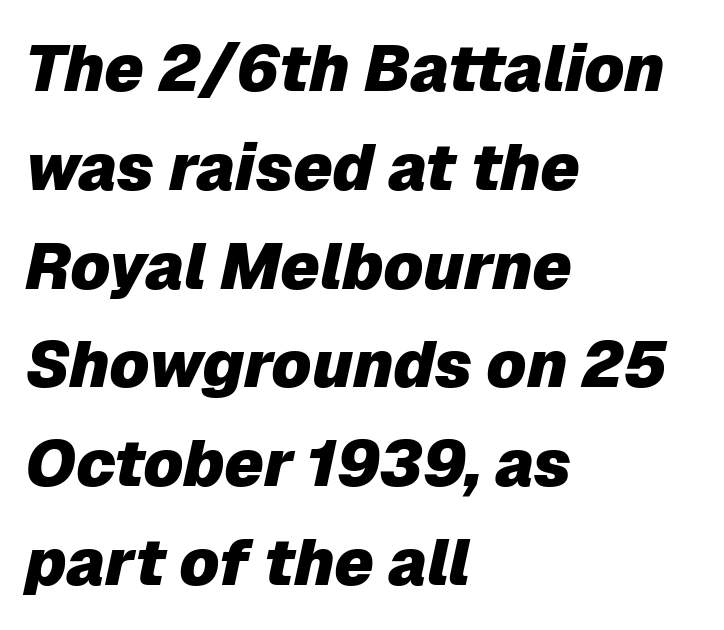
Q: Is the text bold? A: Yes.
Q: Is the text italic (slanted)? A: Yes, it leans right by about 12 degrees.
Q: Is the text underlined? A: No.
Q: How is the paragraph aligned? A: Left-aligned.
Q: Is the spacing between letters normal or unusually wide? A: Normal.
Q: Is the spacing between lines tight, normal or loose? A: Normal.
Q: Width (condensed, normal, or wide)? A: Normal.
Q: Stroke contrast? A: Low.
Q: x-height? A: Medium.
Q: Monospaced? A: No.
